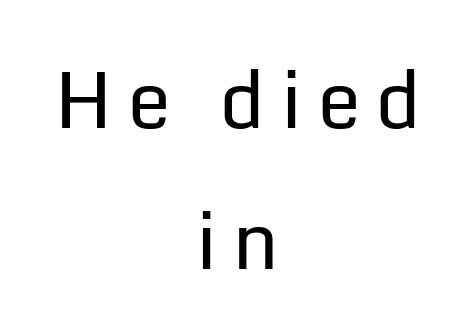
The image shows 79 px regular-weight sans-serif type, upright; set centered, line spacing 1.78x, not underlined; low stroke contrast and a medium x-height.
